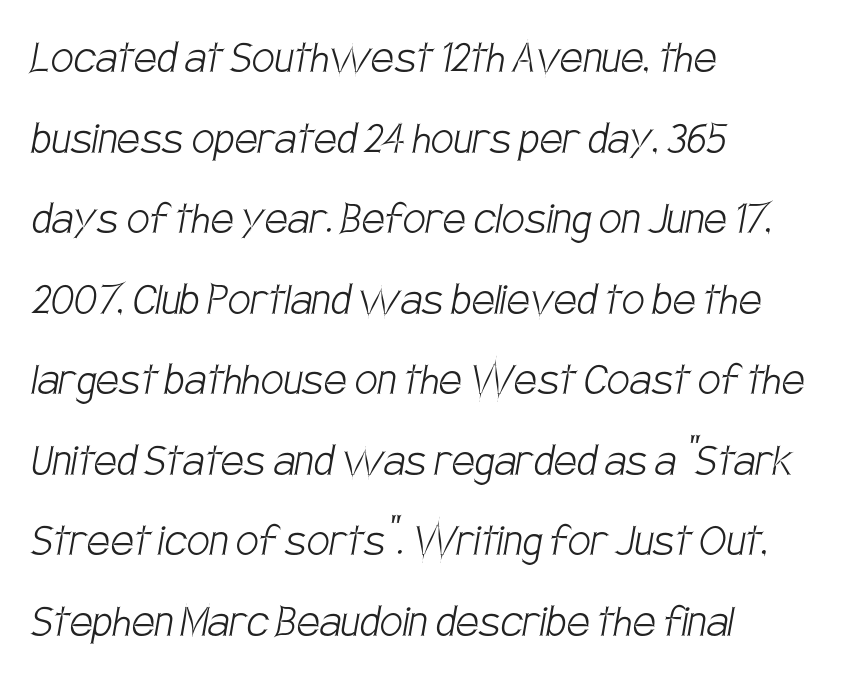
Q: Is the text bold? A: No.
Q: Is the typeface a serif or a sans-serif typeface? A: Sans-serif.
Q: Is the text underlined? A: No.
Q: How is the paragraph aligned? A: Left-aligned.
Q: Is the spacing between letters normal or unusually wide? A: Normal.
Q: Is the spacing between lines tight, normal or loose? A: Normal.
Q: Width (condensed, normal, or wide)? A: Condensed.
Q: Stroke contrast? A: Low.
Q: x-height? A: Large.
Q: Monospaced? A: No.
